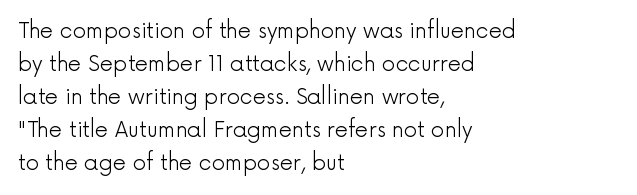
Q: Is the text bold? A: No.
Q: Is the text italic (slanted)? A: No, it is upright.
Q: Is the text underlined? A: No.
Q: How is the paragraph aligned? A: Left-aligned.
Q: Is the spacing between letters normal or unusually wide? A: Normal.
Q: Is the spacing between lines tight, normal or loose? A: Normal.
